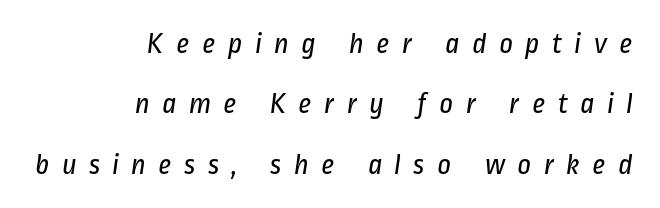
Q: Is the text bold? A: No.
Q: Is the typeface a serif or a sans-serif typeface? A: Sans-serif.
Q: Is the text underlined? A: No.
Q: How is the paragraph aligned? A: Right-aligned.
Q: Is the spacing between letters normal or unusually wide? A: Unusually wide.
Q: Is the spacing between lines tight, normal or loose? A: Loose.
Q: Width (condensed, normal, or wide)? A: Condensed.
Q: Stroke contrast? A: Low.
Q: x-height? A: Medium.
Q: Monospaced? A: No.
